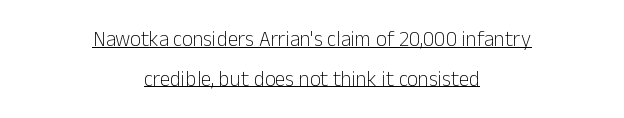
The image shows 21 px text type, upright; set centered, line spacing 1.89x, normal letter spacing, underlined.
